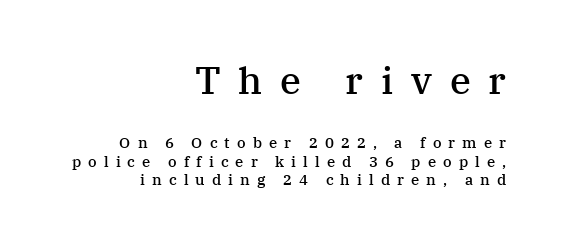
Nobody drew a line under any word here. These lines carry some extra weight — a demibold, not a full bold. Every row of glyphs terminates at an identical x-position on the right. Stroke terminals: seriffed. The tracking jumps out immediately: characters are airy and widely separated.
